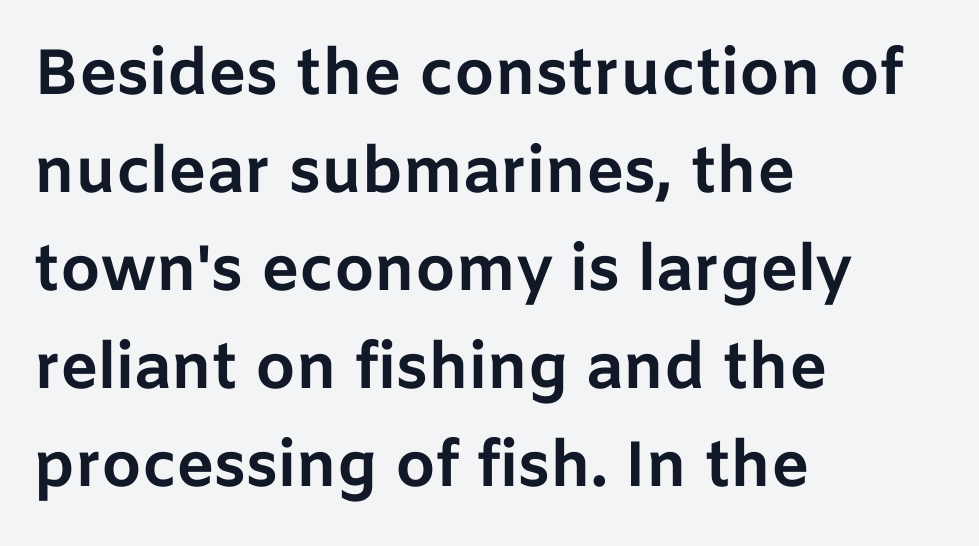
The image shows 64 px bold sans-serif type, upright; set left-aligned, normal line spacing (1.53x), normal letter spacing, not underlined; low stroke contrast and a medium x-height.
